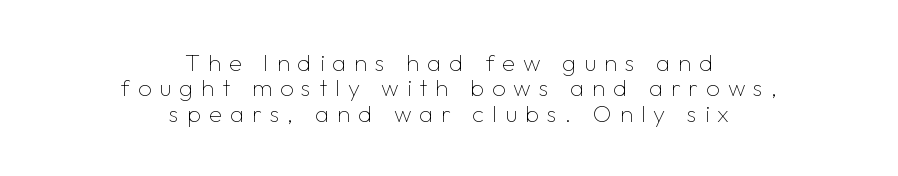
The image shows 24 px text type, upright; set centered, tight line spacing (1.06x), unusually wide letter spacing (+0.33 em), not underlined.
